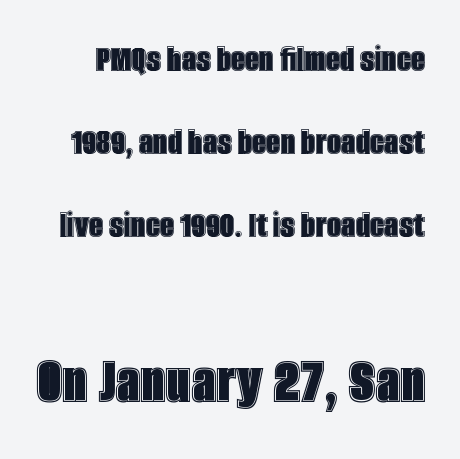
This is the regular roman posture of the typeface. Lines of text with bare space underneath. In terms of leading, this rendering errs on the spacious side. The rendering uses natural spacing where letterforms have individual widths.
